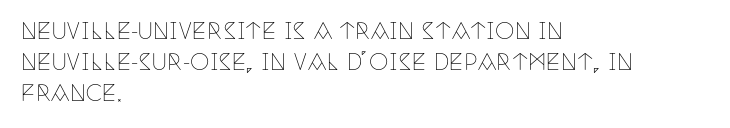
The image shows 22 px text type, upright; set left-aligned, normal line spacing (1.41x), normal letter spacing, not underlined.
